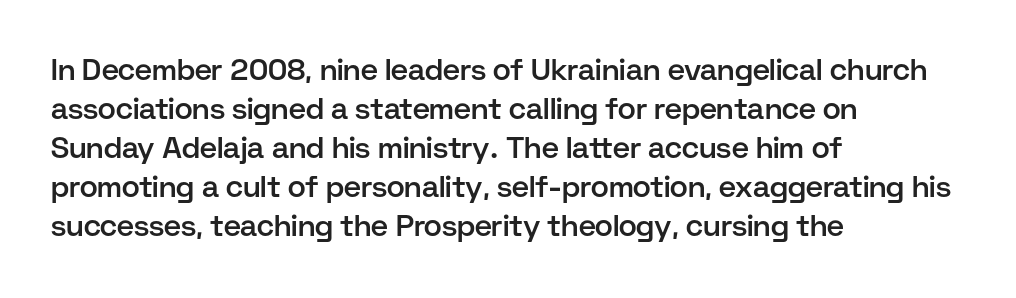
The image shows 30 px semibold sans-serif type, upright; set left-aligned, normal line spacing (1.3x), normal letter spacing, not underlined; low stroke contrast and a medium x-height.
